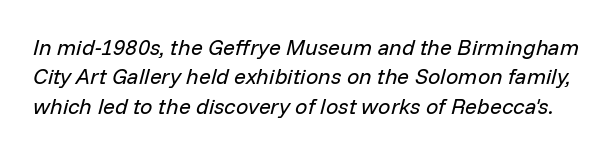
The passage shown has conventional tracking throughout. Posture: slanted. Only glyphs here, with clear space below each row. Stems and bowls with no extra thickness — not bold. A typesetter would call this leading conventional body-copy spacing.
